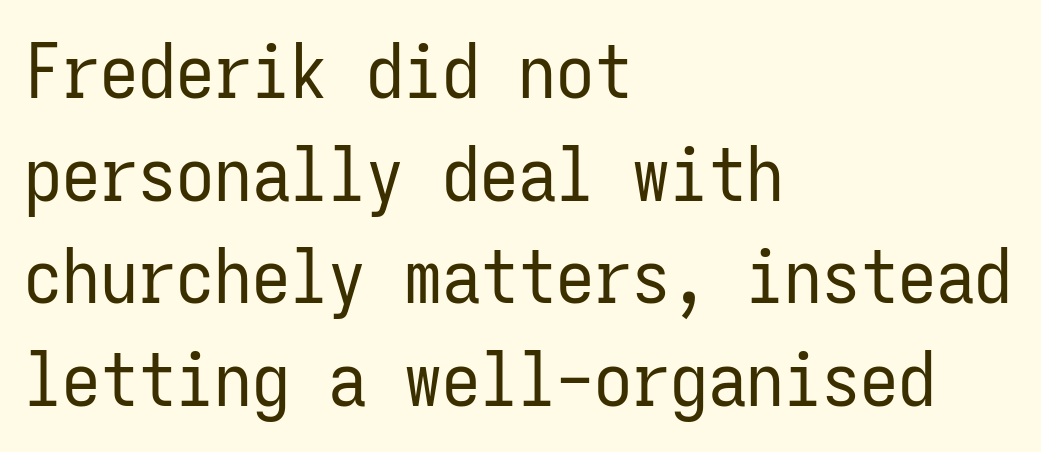
The image shows 76 px regular-weight, condensed sans-serif type, upright, monospaced; set left-aligned, normal line spacing (1.35x), normal letter spacing, not underlined; low stroke contrast and a medium x-height.
